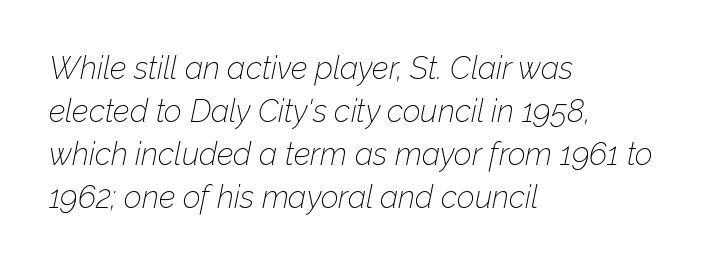
The image shows 31 px thin type, italic (leaning right); set left-aligned, normal line spacing (1.39x), normal letter spacing, not underlined; low stroke contrast and a medium x-height.
